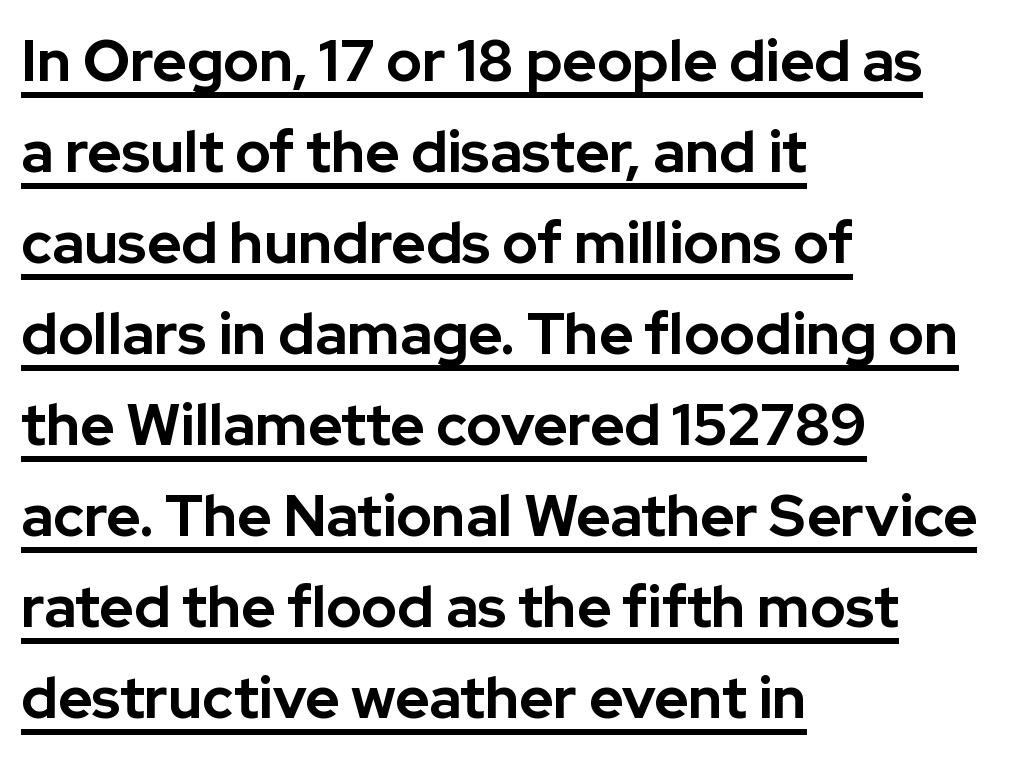
{"serif": "no", "italic": "no", "bold": "yes", "weight": "bold", "width": "normal", "stroke_contrast": "low", "x_height": "medium", "monospaced": "no", "underline": "yes", "align": "left", "line_spacing": "normal", "line_spacing_ratio": 1.57, "letter_spacing": "normal", "letter_spacing_em": 0.0, "glyph_px": 58}
